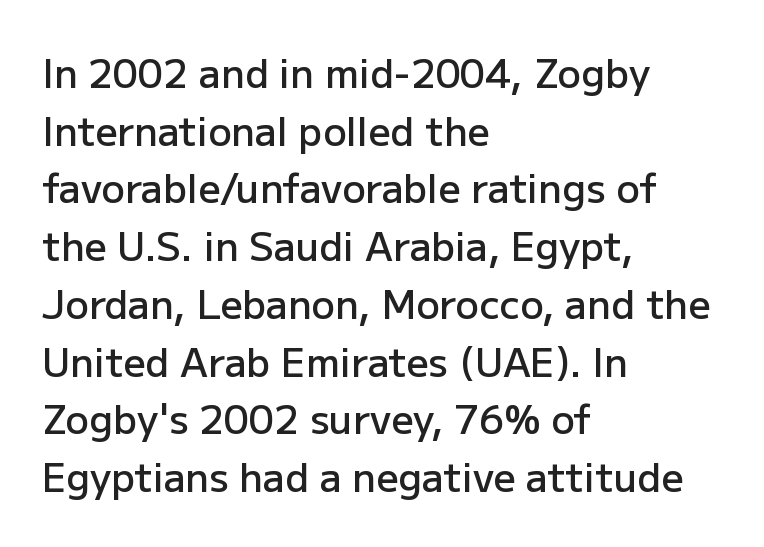
{"serif": "no", "italic": "no", "bold": "semi", "weight": "semibold", "width": "normal", "stroke_contrast": "low", "x_height": "medium", "monospaced": "no", "underline": "no", "align": "left", "line_spacing": "normal", "line_spacing_ratio": 1.48, "letter_spacing": "normal", "letter_spacing_em": 0.0, "glyph_px": 39}
